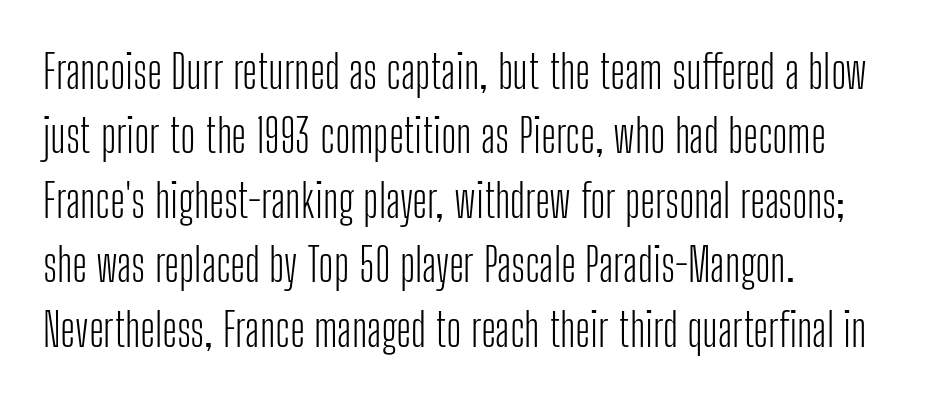
Evenly set lines give the paragraph a standard silhouette. A typesetter would label this face a sans. The letters look calm and open, with moderate or lighter stems. You could call the tracking neutral — neither tight nor loose.
